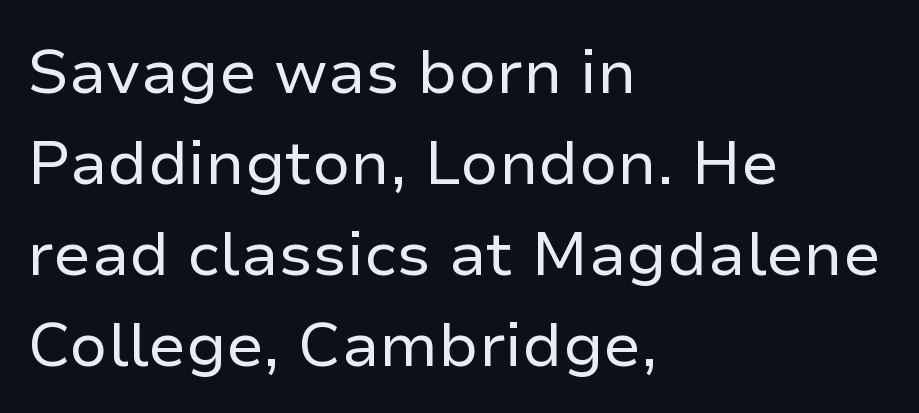
Lines of text with bare space underneath. The lettering holds an erect, upright posture throughout. The type family on display is of the sans-serif kind. These lines are set flush left with a ragged right edge. The strokes carry an ordinary text weight at most.
